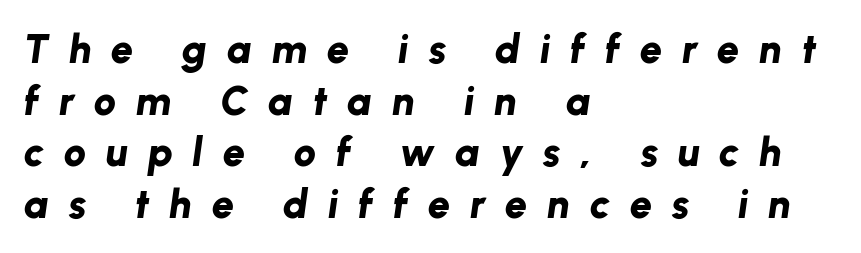
Q: Is the text bold? A: Yes.
Q: Is the text italic (slanted)? A: Yes, it leans right by about 8 degrees.
Q: Is the text underlined? A: No.
Q: How is the paragraph aligned? A: Left-aligned.
Q: Is the spacing between letters normal or unusually wide? A: Unusually wide.
Q: Is the spacing between lines tight, normal or loose? A: Normal.
Q: Width (condensed, normal, or wide)? A: Normal.
Q: Stroke contrast? A: Low.
Q: x-height? A: Medium.
Q: Monospaced? A: No.
